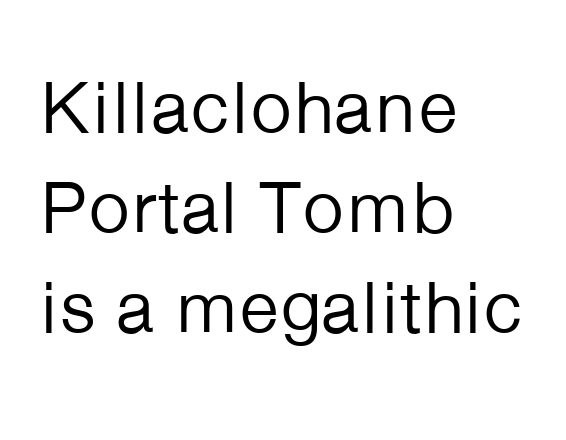
Q: Is the text bold? A: No.
Q: Is the text italic (slanted)? A: No, it is upright.
Q: Is the typeface a serif or a sans-serif typeface? A: Sans-serif.
Q: Is the text underlined? A: No.
Q: How is the paragraph aligned? A: Left-aligned.
Q: Is the spacing between letters normal or unusually wide? A: Normal.
Q: Is the spacing between lines tight, normal or loose? A: Normal.
Q: Width (condensed, normal, or wide)? A: Normal.
Q: Stroke contrast? A: Low.
Q: x-height? A: Medium.
Q: Monospaced? A: No.
